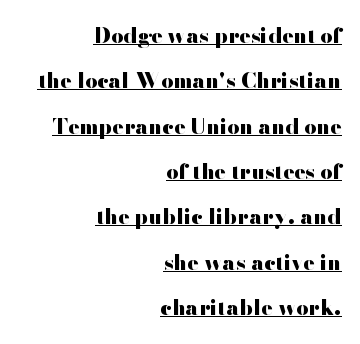
Students, this is bold: see how much ink each stroke carries. You could call the tracking neutral — neither tight nor loose. Compared with undecorated copy, this sample adds a rule below the words. Every character sits straight up, as roman type does. Typeset ragged left — the right edge is the straight one.
